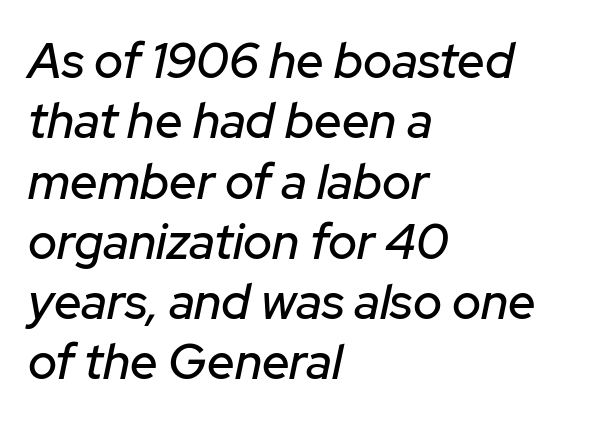
Q: Is the text italic (slanted)? A: Yes, it leans right by about 12 degrees.
Q: Is the text underlined? A: No.
Q: How is the paragraph aligned? A: Left-aligned.
Q: Is the spacing between letters normal or unusually wide? A: Normal.
Q: Width (condensed, normal, or wide)? A: Normal.
Q: Stroke contrast? A: Low.
Q: x-height? A: Medium.
Q: Monospaced? A: No.
